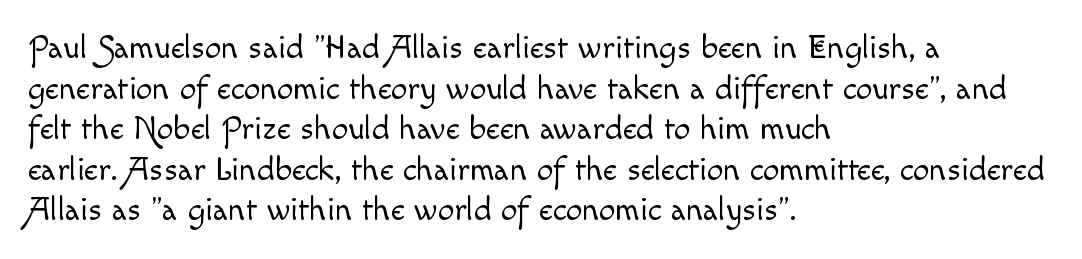
Q: Is the text bold? A: No.
Q: Is the text italic (slanted)? A: No, it is upright.
Q: Is the text underlined? A: No.
Q: How is the paragraph aligned? A: Left-aligned.
Q: Is the spacing between letters normal or unusually wide? A: Normal.
Q: Width (condensed, normal, or wide)? A: Normal.
Q: x-height? A: Small.
Q: Monospaced? A: No.
